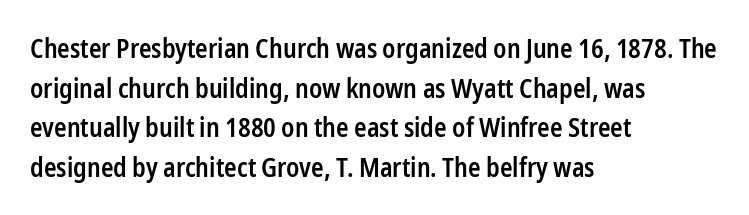
If you measured baseline to baseline, you'd find a middling distance. The typesetting leans somewhat heavy: a semibold. Which margin do the lines hug? The left one — the right edge is uneven. The font's upright variant was chosen for this text.
